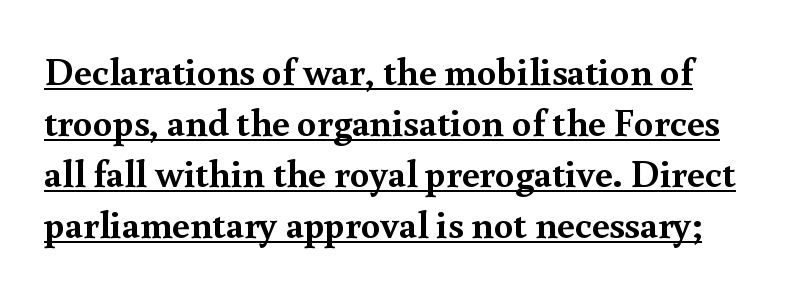
The designer went with a serif here, giving each stem small feet. Letter spacing: default. Upright lettering throughout. Looks like regular typesetting: each glyph gets only the width it needs. The rendered words wear a rule along their underside.
